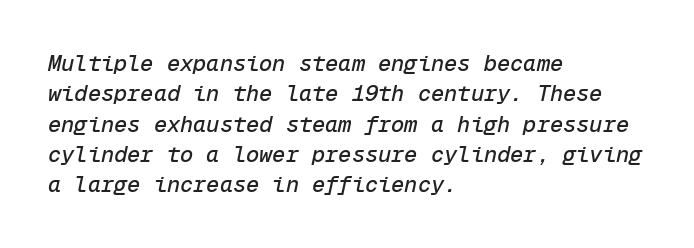
The image shows 22 px text type, italic (leaning right); set left-aligned, normal line spacing (1.38x), normal letter spacing, not underlined.
